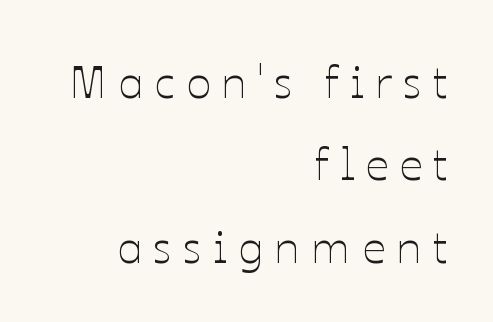
The image shows 46 px thin type, upright; set right-aligned, line spacing 1.79x, unusually wide letter spacing (+0.24 em), not underlined; low stroke contrast and a medium x-height.
